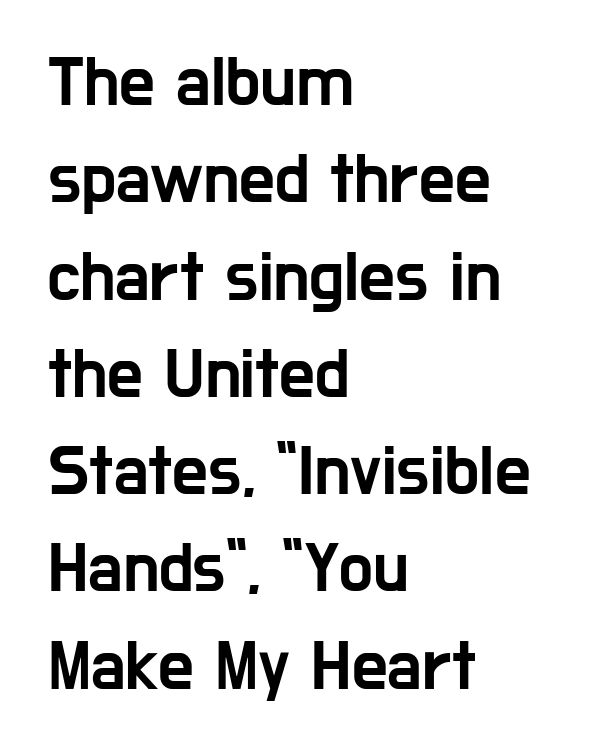
{"serif": "no", "italic": "no", "width": "condensed", "stroke_contrast": "low", "x_height": "medium", "monospaced": "no", "underline": "no", "align": "left", "line_spacing": "normal", "line_spacing_ratio": 1.37, "letter_spacing": "normal", "letter_spacing_em": 0.0, "glyph_px": 71}
